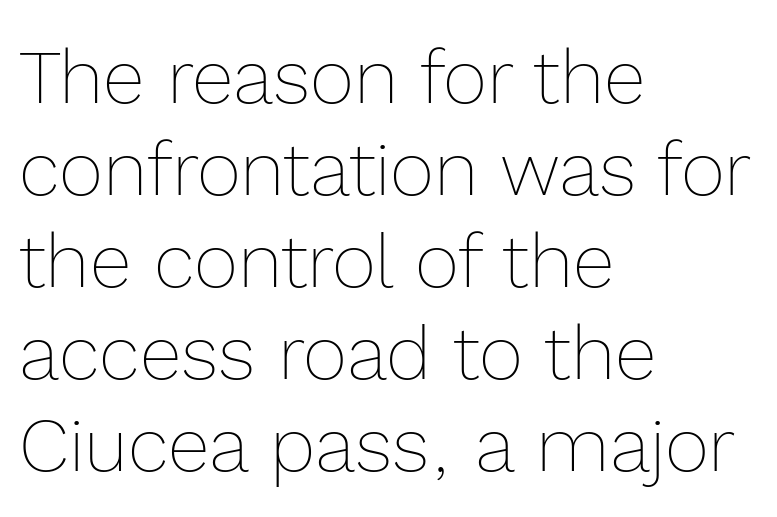
Q: Is the text bold? A: No.
Q: Is the text italic (slanted)? A: No, it is upright.
Q: Is the text underlined? A: No.
Q: How is the paragraph aligned? A: Left-aligned.
Q: Is the spacing between letters normal or unusually wide? A: Normal.
Q: Width (condensed, normal, or wide)? A: Normal.
Q: x-height? A: Medium.
Q: Monospaced? A: No.
